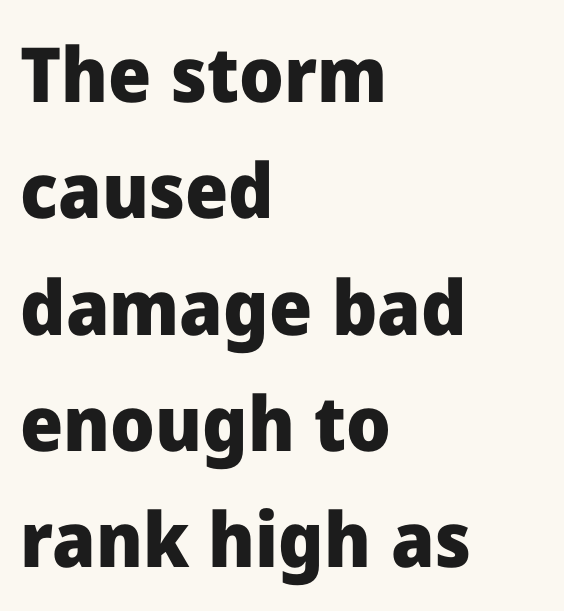
{"serif": "no", "italic": "no", "bold": "yes", "weight": "heavy", "width": "normal", "stroke_contrast": "low", "x_height": "medium", "monospaced": "no", "underline": "no", "align": "left", "line_spacing": "normal", "line_spacing_ratio": 1.53, "letter_spacing": "normal", "letter_spacing_em": 0.0, "glyph_px": 76}
